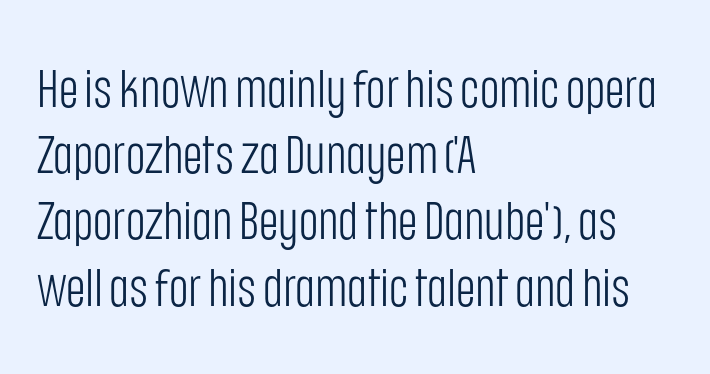
{"serif": "no", "italic": "no", "bold": "no", "weight": "light", "width": "condensed", "stroke_contrast": "low", "x_height": "large", "monospaced": "no", "underline": "no", "align": "left", "line_spacing": "normal", "line_spacing_ratio": 1.25, "letter_spacing": "normal", "letter_spacing_em": 0.0, "glyph_px": 53}
